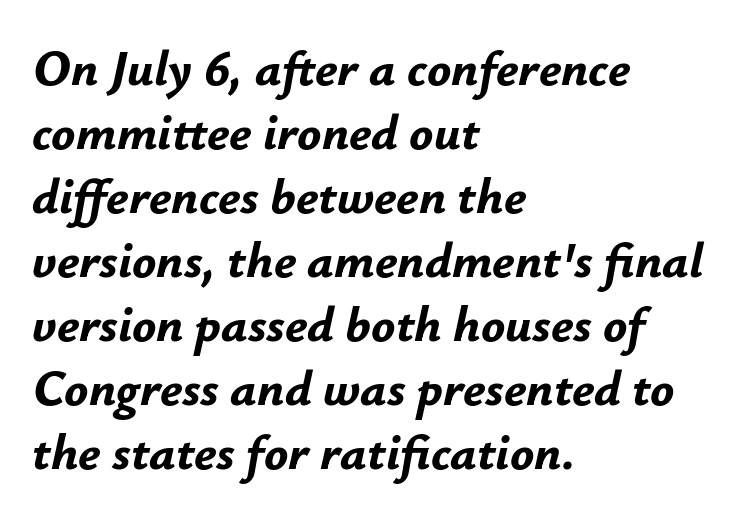
Q: Is the text bold? A: Yes.
Q: Is the text italic (slanted)? A: Yes, it leans right by about 12 degrees.
Q: Is the text underlined? A: No.
Q: How is the paragraph aligned? A: Left-aligned.
Q: Is the spacing between letters normal or unusually wide? A: Normal.
Q: Is the spacing between lines tight, normal or loose? A: Normal.
Q: Width (condensed, normal, or wide)? A: Normal.
Q: Stroke contrast? A: Low.
Q: x-height? A: Small.
Q: Monospaced? A: No.
